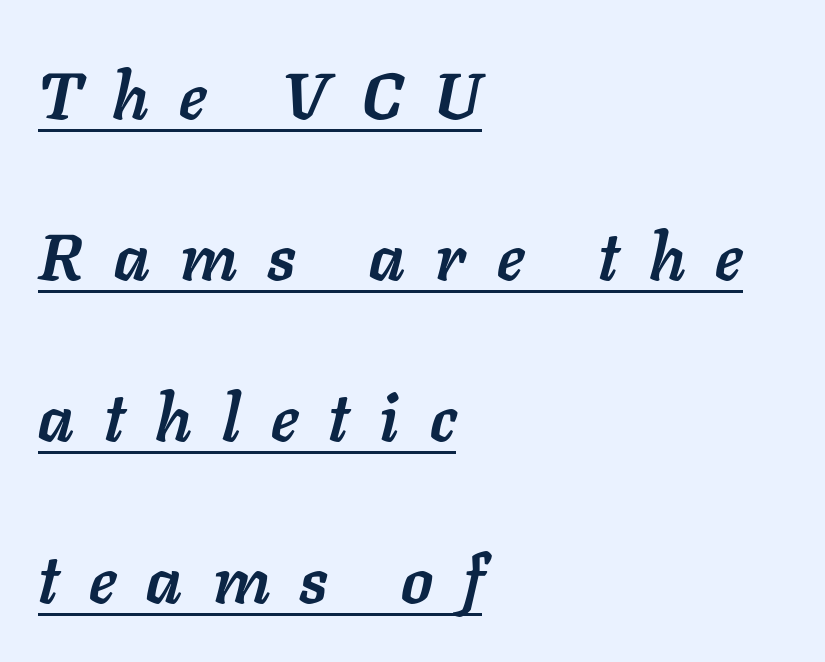
One glance says open: line gaps are wider than usual. Every word sits above its own underline. The lines in this sample share a left origin and differ only in where they stop. These lines carry a lot of weight — the face is fully bold. This sample has the flowing, uneven cadence of proportional lettering. Slant detected: the letters are inclined.
